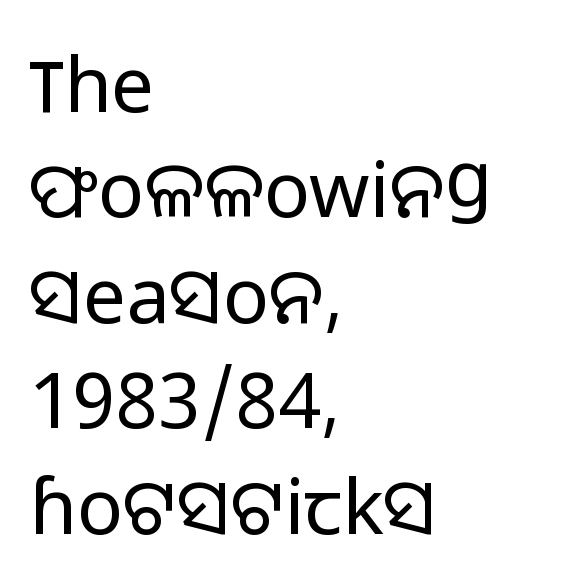
The image shows 77 px regular-weight sans-serif type, upright; set left-aligned, normal line spacing (1.37x), normal letter spacing, not underlined; low stroke contrast and a medium x-height.
